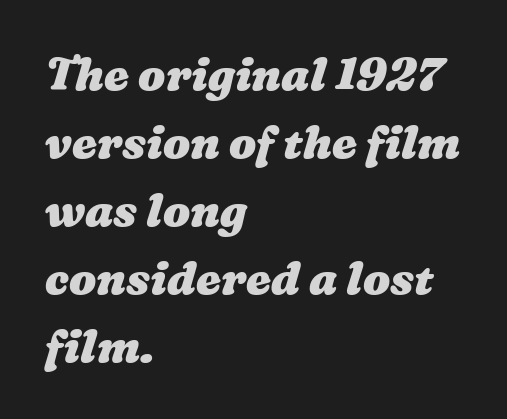
{"bold": "yes", "weight": "heavy", "width": "wide", "stroke_contrast": "medium", "x_height": "medium", "monospaced": "no", "underline": "no", "align": "left", "line_spacing": "normal", "line_spacing_ratio": 1.51, "letter_spacing": "normal", "letter_spacing_em": 0.0, "glyph_px": 45}
